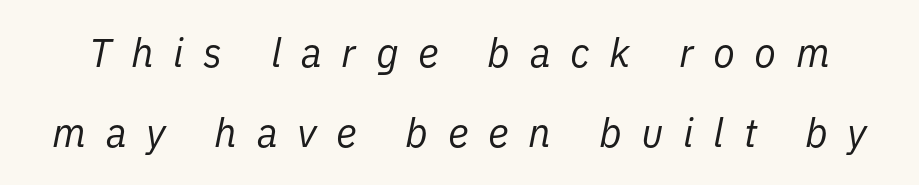
Q: Is the text bold? A: No.
Q: Is the text italic (slanted)? A: Yes, it leans right by about 11 degrees.
Q: Is the text underlined? A: No.
Q: Is the spacing between letters normal or unusually wide? A: Unusually wide.
Q: Is the spacing between lines tight, normal or loose? A: Loose.
Q: Width (condensed, normal, or wide)? A: Normal.
Q: Stroke contrast? A: Low.
Q: x-height? A: Medium.
Q: Monospaced? A: No.
